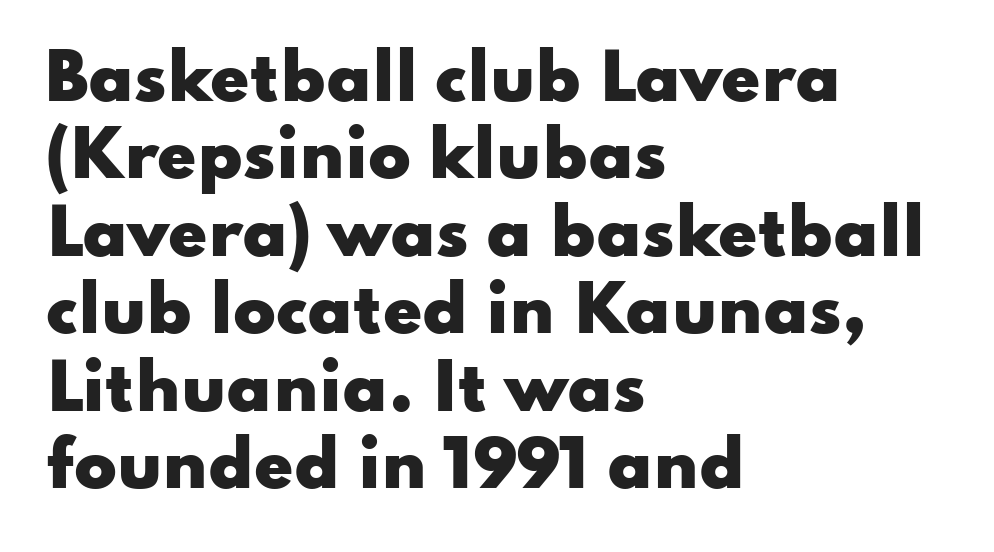
Anything drawn beneath the words? Only blank space. The letters advance in unequal steps, a hallmark of proportional type. Serif or sans? Sans — the stroke terminals are bare. Does the lettering tilt? It doesn't — this is upright. Caption: standard tracking, unaltered. The font is running at its bold setting.
